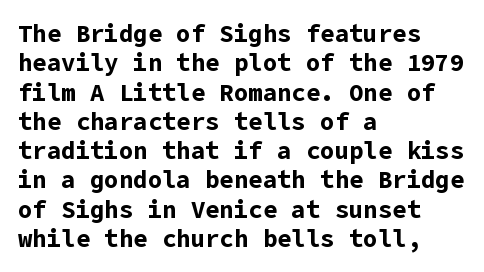
Q: Is the text bold? A: Yes.
Q: Is the text italic (slanted)? A: No, it is upright.
Q: Is the text underlined? A: No.
Q: How is the paragraph aligned? A: Left-aligned.
Q: Is the spacing between letters normal or unusually wide? A: Normal.
